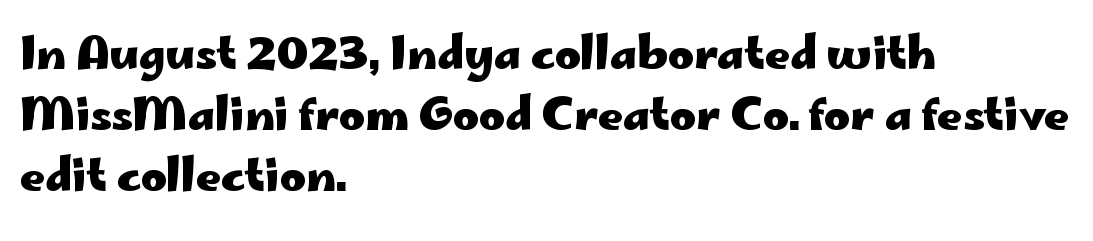
Q: Is the text bold? A: Yes.
Q: Is the text italic (slanted)? A: No, it is upright.
Q: Is the typeface a serif or a sans-serif typeface? A: Sans-serif.
Q: Is the text underlined? A: No.
Q: How is the paragraph aligned? A: Left-aligned.
Q: Is the spacing between letters normal or unusually wide? A: Normal.
Q: Is the spacing between lines tight, normal or loose? A: Normal.
Q: Width (condensed, normal, or wide)? A: Wide.
Q: Stroke contrast? A: Low.
Q: x-height? A: Small.
Q: Monospaced? A: No.
